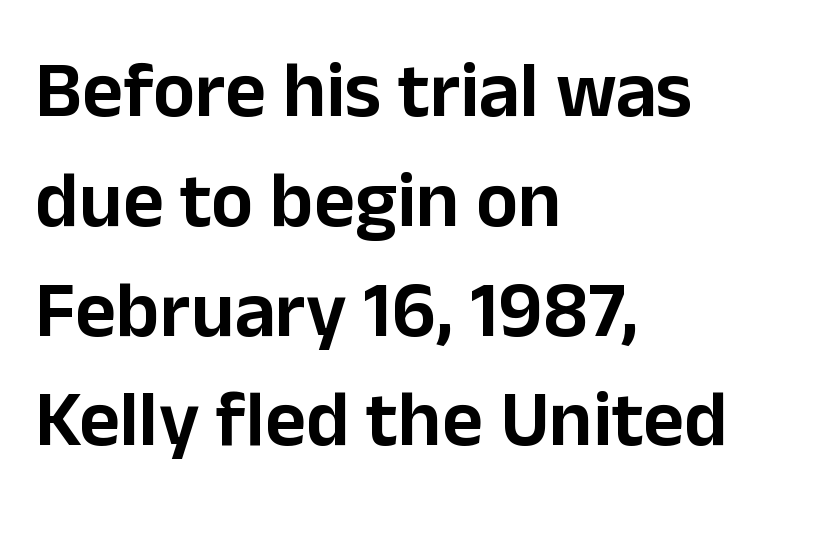
The image shows 79 px sans-serif type, upright; set left-aligned, normal line spacing (1.39x), normal letter spacing, not underlined; low stroke contrast and a medium x-height.
